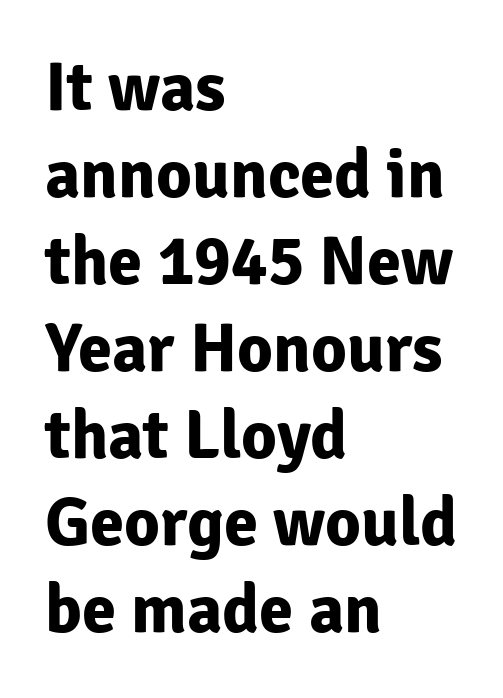
Think of a printed novel: that variable character pitch is what you see here. What kind of face is this? One without serifs — a sans. The gaps between neighbouring characters are ordinary and unremarkable. A clean baseline with only descenders dipping below it. What weight is shown? A full bold with thick strokes.
